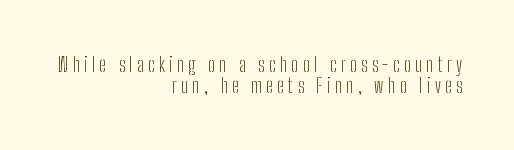
Q: Is the text bold? A: No.
Q: Is the text italic (slanted)? A: No, it is upright.
Q: Is the text underlined? A: No.
Q: How is the paragraph aligned? A: Right-aligned.
Q: Is the spacing between letters normal or unusually wide? A: Unusually wide.
Q: Is the spacing between lines tight, normal or loose? A: Tight.
